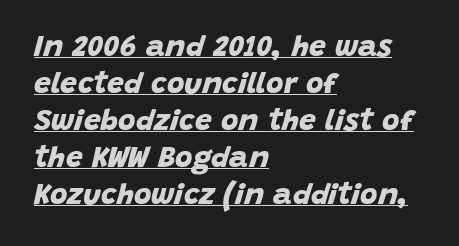
{"serif": "no", "bold": "yes", "weight": "bold", "width": "normal", "stroke_contrast": "low", "x_height": "large", "monospaced": "no", "underline": "yes", "align": "left", "line_spacing_ratio": 1.23, "letter_spacing": "normal", "letter_spacing_em": 0.0, "glyph_px": 30}
